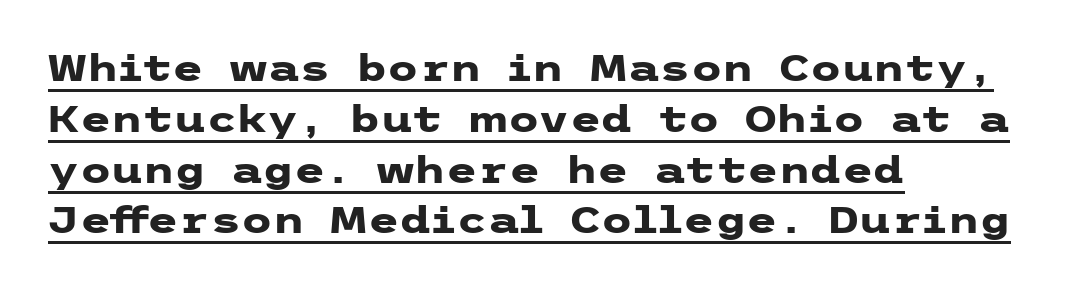
The image shows 36 px heavy, wide sans-serif type, upright; set left-aligned, normal line spacing (1.41x), normal letter spacing, underlined; low stroke contrast and a medium x-height.
